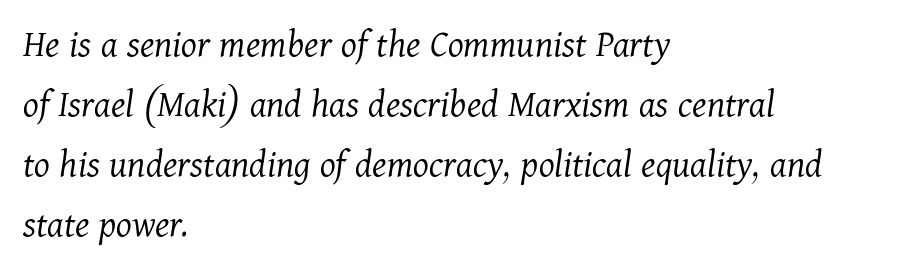
The image shows 40 px light serif type, italic (leaning right); set left-aligned, normal line spacing (1.5x), normal letter spacing, not underlined; medium stroke contrast and a medium x-height.
